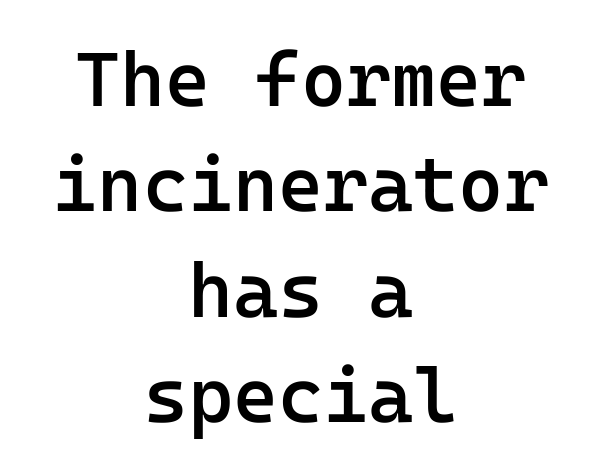
Standard letterfit; no display-style spreading of the glyphs. Fixed-width glyphs throughout — classic coding-font behaviour. Ordinary non-slanted type is in use. Students, observe: this is what conventionally led text looks like. The paragraph has two soft edges and a firm central axis. Type without underlining.
